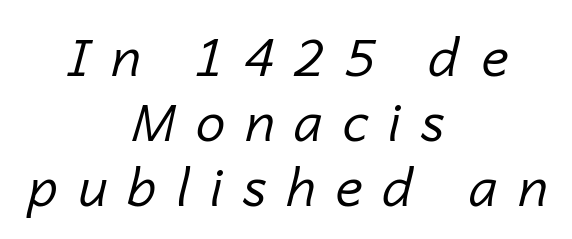
Q: Is the text bold? A: No.
Q: Is the text italic (slanted)? A: Yes, it leans right by about 14 degrees.
Q: Is the text underlined? A: No.
Q: How is the paragraph aligned? A: Centered.
Q: Is the spacing between letters normal or unusually wide? A: Unusually wide.
Q: Width (condensed, normal, or wide)? A: Normal.
Q: Stroke contrast? A: Low.
Q: x-height? A: Medium.
Q: Monospaced? A: No.
